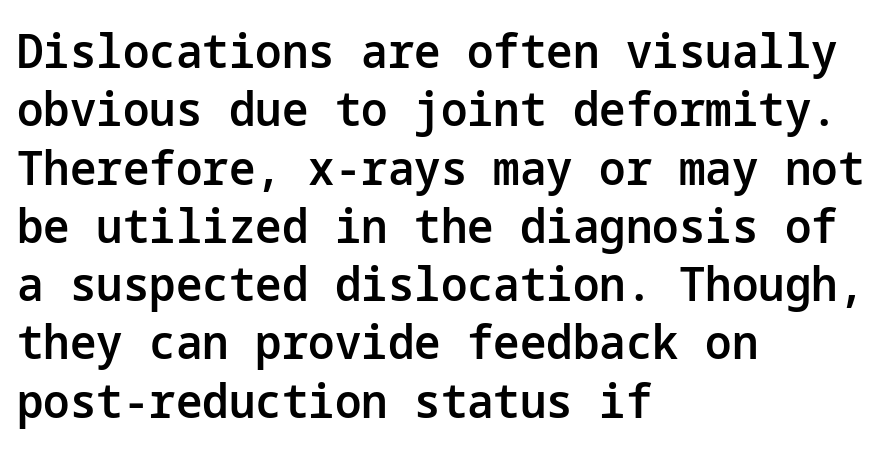
The text was rendered using a sans face with plain stroke endings. A student would call this left alignment; a typographer would say flush left, rag right. Students, this is semibold: more ink than regular, less than bold. The gap between lines stays unmarked. Is there any slant? The stems are plumb.
